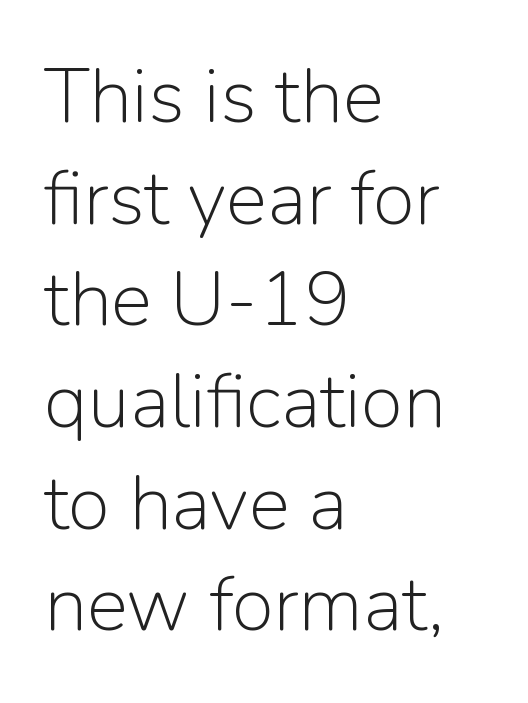
{"serif": "no", "italic": "no", "bold": "no", "weight": "light", "width": "normal", "stroke_contrast": "low", "x_height": "medium", "monospaced": "no", "underline": "no", "align": "left", "line_spacing": "normal", "line_spacing_ratio": 1.32, "letter_spacing": "normal", "letter_spacing_em": 0.0, "glyph_px": 77}
